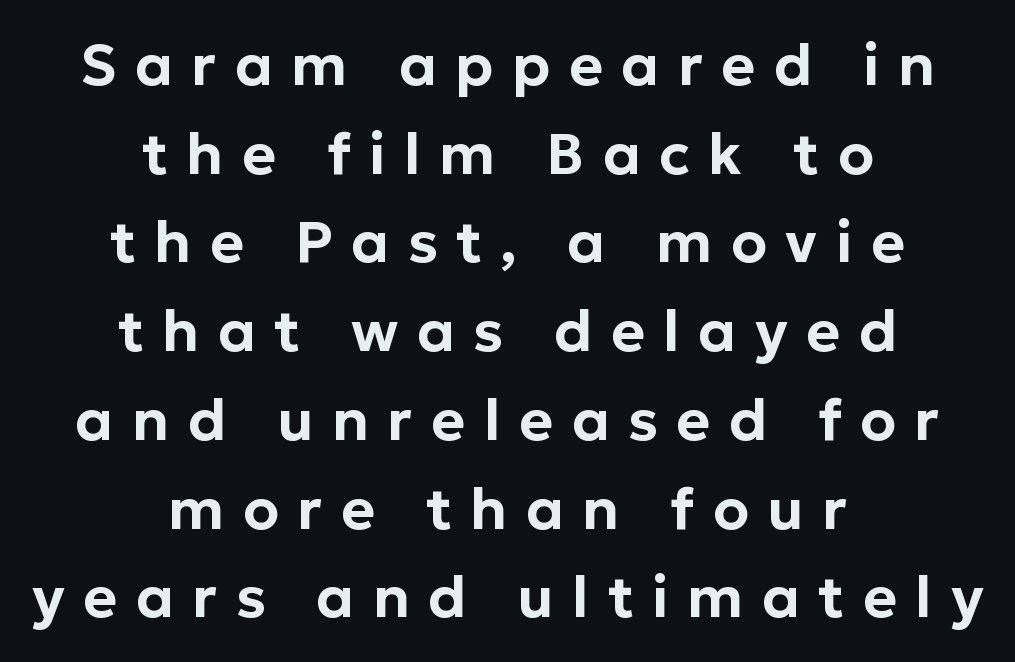
The text block is weighted toward neither margin, spreading evenly from the middle. A typesetter would call this leading conventional body-copy spacing. This is the regular roman posture of the typeface. These lines are composed in type without serifs.
